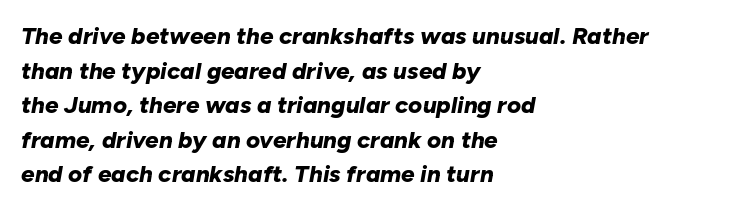
Q: Is the text bold? A: Yes.
Q: Is the text italic (slanted)? A: Yes, it leans right by about 10 degrees.
Q: Is the text underlined? A: No.
Q: How is the paragraph aligned? A: Left-aligned.
Q: Is the spacing between letters normal or unusually wide? A: Normal.
Q: Is the spacing between lines tight, normal or loose? A: Normal.
